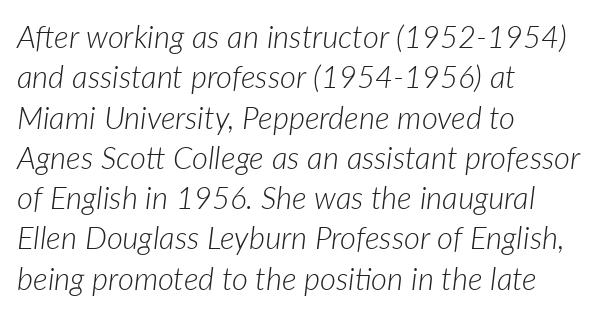
Leading: standard. You can tell it's italic because the verticals aren't actually vertical. Compared with typical body copy, the letter spacing here is the same. The letterforms sit at book weight or below. The letters advance in unequal steps, a hallmark of proportional type. Left-aligned paragraph, ragged on the right.
